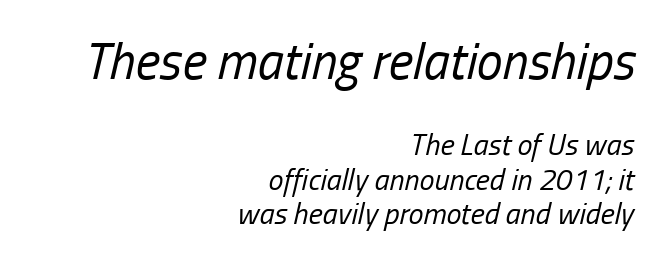
Q: Is the text bold? A: No.
Q: Is the text italic (slanted)? A: Yes, it leans right by about 13 degrees.
Q: Is the text underlined? A: No.
Q: How is the paragraph aligned? A: Right-aligned.
Q: Is the spacing between letters normal or unusually wide? A: Normal.
Q: Is the spacing between lines tight, normal or loose? A: Tight.
Q: Which block of text is set in a larger size, the first (top) or the second (bottom)? A: The first (top) one.
Q: Width (condensed, normal, or wide)? A: Condensed.
Q: Stroke contrast? A: Low.
Q: x-height? A: Medium.
Q: Monospaced? A: No.
